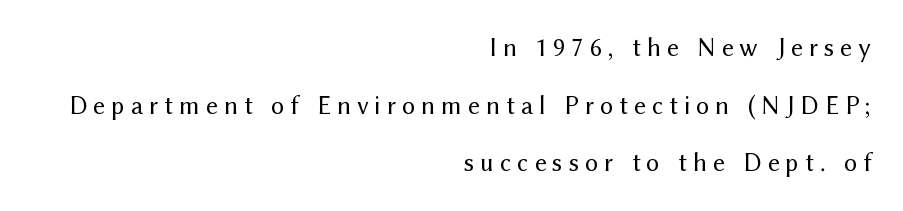
The type is letterspaced generously, with wide tracking. The lines in this sample share a right terminus and differ only in where they begin. Think standard paragraph weight, or any step lighter than that. Students, observe: this is what heavily led, spacious text looks like. The specimen reads as upright at a glance. The space directly below the letters is spotless.
